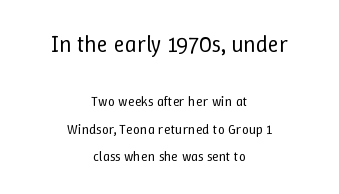
Q: Is the text bold? A: No.
Q: Is the text italic (slanted)? A: No, it is upright.
Q: Is the text underlined? A: No.
Q: How is the paragraph aligned? A: Centered.
Q: Is the spacing between letters normal or unusually wide? A: Normal.
Q: Is the spacing between lines tight, normal or loose? A: Loose.
Q: Which block of text is set in a larger size, the first (top) or the second (bottom)? A: The first (top) one.
